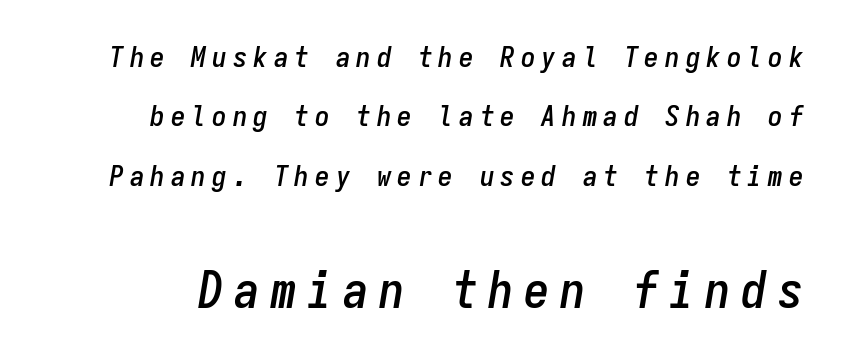
{"italic": "yes", "lean": "right", "slant_degrees": 9, "width": "condensed", "stroke_contrast": "low", "x_height": "medium", "monospaced": "yes", "underline": "no", "line_spacing": "loose", "line_spacing_ratio": 2.05, "letter_spacing": "wide", "letter_spacing_em": 0.21, "larger_block": "second", "size_ratio": 1.76, "glyph_px": 51}
